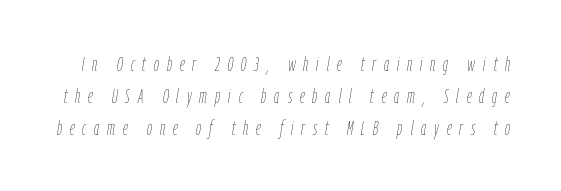
Q: Is the text bold? A: No.
Q: Is the text italic (slanted)? A: Yes, it leans right by about 9 degrees.
Q: Is the text underlined? A: No.
Q: Is the spacing between letters normal or unusually wide? A: Unusually wide.
Q: Is the spacing between lines tight, normal or loose? A: Normal.
